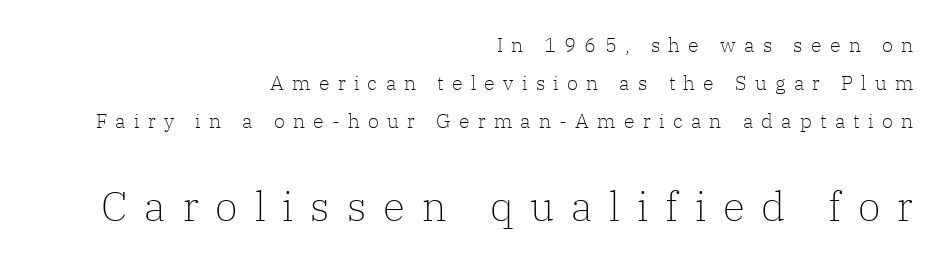
{"serif": "yes", "italic": "no", "bold": "no", "weight": "light", "width": "normal", "stroke_contrast": "low", "x_height": "medium", "monospaced": "no", "underline": "no", "align": "right", "line_spacing": "loose", "line_spacing_ratio": 1.91, "letter_spacing": "wide", "letter_spacing_em": 0.41, "larger_block": "second", "size_ratio": 2.05, "glyph_px": 41}
